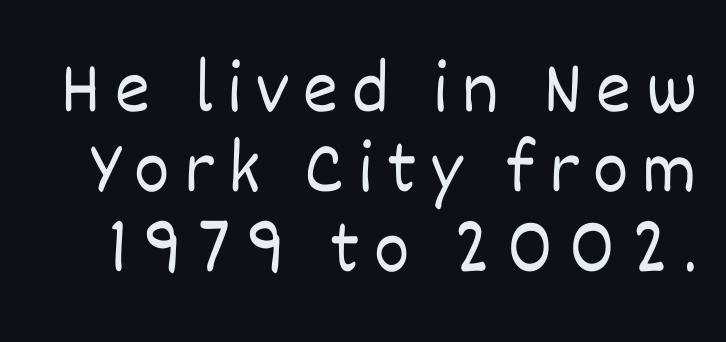
{"italic": "no", "bold": "no", "weight": "light", "width": "normal", "stroke_contrast": "low", "x_height": "large", "monospaced": "no", "underline": "no", "line_spacing": "tight", "line_spacing_ratio": 1.07, "glyph_px": 75}
